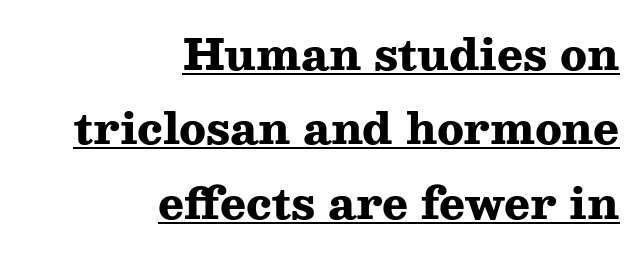
{"serif": "yes", "italic": "no", "bold": "yes", "weight": "heavy", "width": "wide", "stroke_contrast": "medium", "x_height": "medium", "monospaced": "no", "underline": "yes", "align": "right", "line_spacing_ratio": 1.73, "letter_spacing": "normal", "letter_spacing_em": 0.0, "glyph_px": 43}
